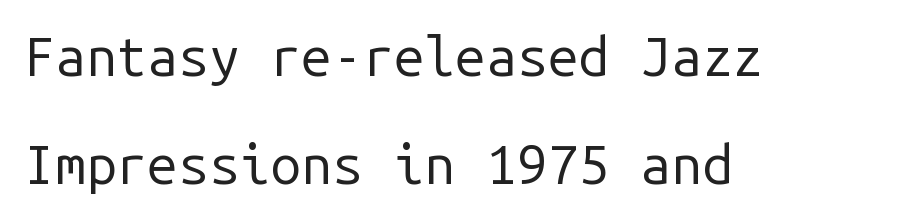
The image shows 55 px regular-weight sans-serif type, upright, monospaced; set left-aligned, loose line spacing (1.97x), normal letter spacing, not underlined; low stroke contrast and a medium x-height.
